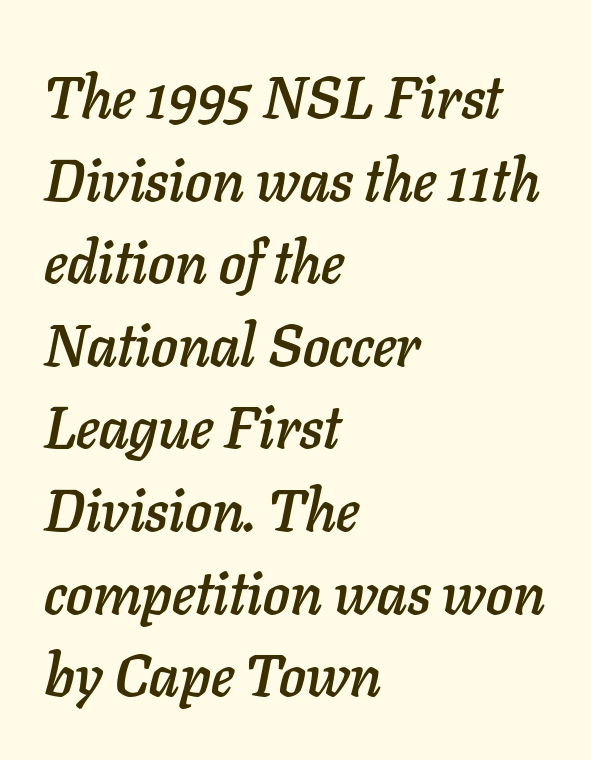
Q: Is the text italic (slanted)? A: Yes, it leans right by about 11 degrees.
Q: Is the text underlined? A: No.
Q: How is the paragraph aligned? A: Left-aligned.
Q: Is the spacing between letters normal or unusually wide? A: Normal.
Q: Is the spacing between lines tight, normal or loose? A: Normal.
Q: Width (condensed, normal, or wide)? A: Normal.
Q: Stroke contrast? A: Low.
Q: x-height? A: Medium.
Q: Monospaced? A: No.
